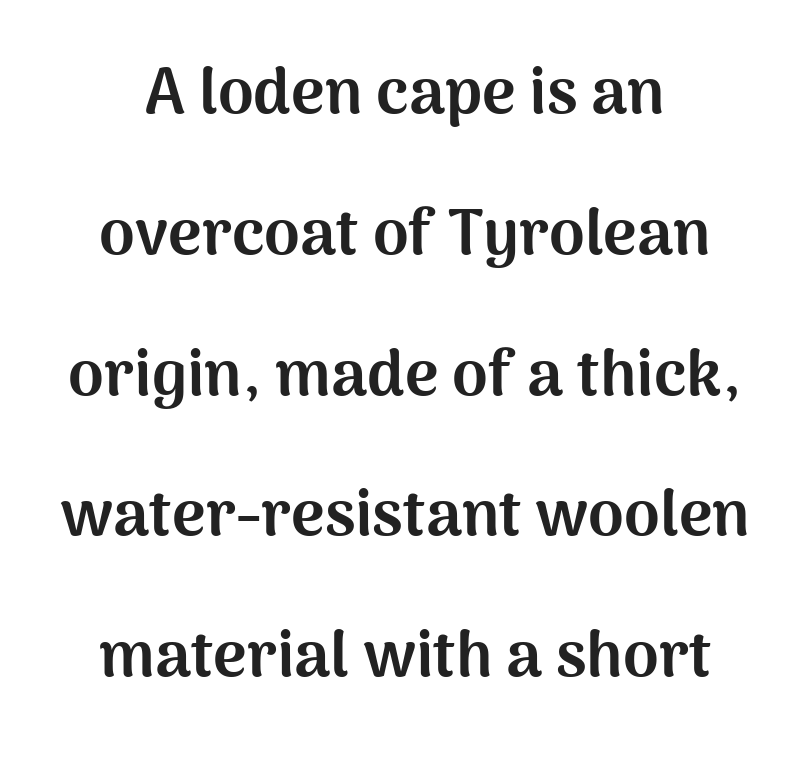
Q: Is the text bold? A: Yes.
Q: Is the text italic (slanted)? A: No, it is upright.
Q: Is the typeface a serif or a sans-serif typeface? A: Sans-serif.
Q: Is the text underlined? A: No.
Q: How is the paragraph aligned? A: Centered.
Q: Is the spacing between letters normal or unusually wide? A: Normal.
Q: Is the spacing between lines tight, normal or loose? A: Loose.
Q: Width (condensed, normal, or wide)? A: Normal.
Q: Stroke contrast? A: Medium.
Q: x-height? A: Medium.
Q: Monospaced? A: No.
